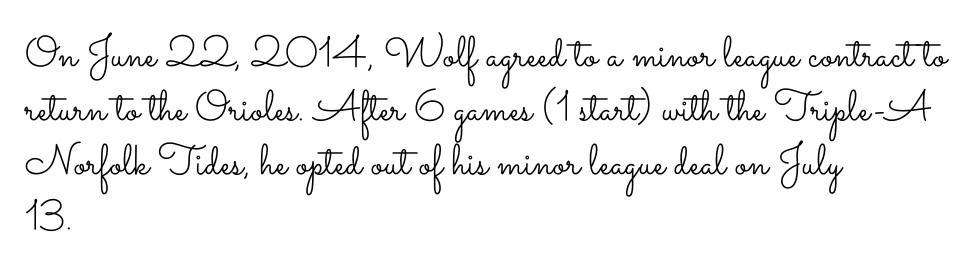
{"bold": "no", "weight": "light", "width": "wide", "stroke_contrast": "low", "x_height": "small", "monospaced": "no", "underline": "no", "align": "left", "line_spacing": "normal", "line_spacing_ratio": 1.26, "letter_spacing": "normal", "letter_spacing_em": 0.0, "glyph_px": 43}
